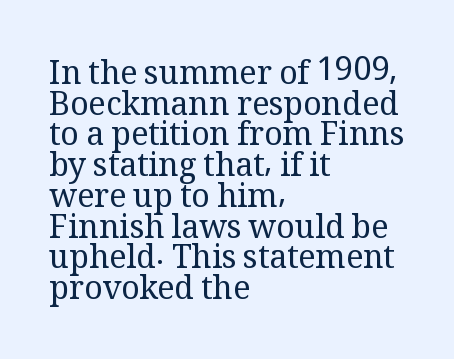
Q: Is the text bold? A: No.
Q: Is the text italic (slanted)? A: No, it is upright.
Q: Is the typeface a serif or a sans-serif typeface? A: Serif.
Q: Is the text underlined? A: No.
Q: How is the paragraph aligned? A: Left-aligned.
Q: Is the spacing between letters normal or unusually wide? A: Normal.
Q: Is the spacing between lines tight, normal or loose? A: Tight.
Q: Width (condensed, normal, or wide)? A: Normal.
Q: Stroke contrast? A: Medium.
Q: x-height? A: Medium.
Q: Monospaced? A: No.
